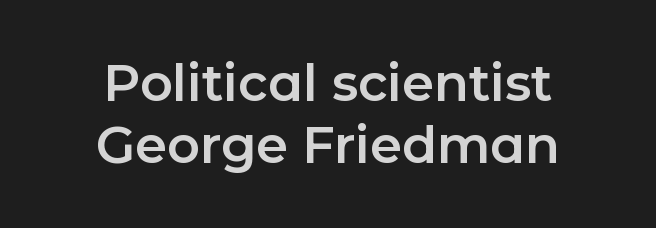
Q: Is the text italic (slanted)? A: No, it is upright.
Q: Is the typeface a serif or a sans-serif typeface? A: Sans-serif.
Q: Is the text underlined? A: No.
Q: How is the paragraph aligned? A: Centered.
Q: Is the spacing between letters normal or unusually wide? A: Normal.
Q: Width (condensed, normal, or wide)? A: Normal.
Q: Stroke contrast? A: Low.
Q: x-height? A: Medium.
Q: Monospaced? A: No.
